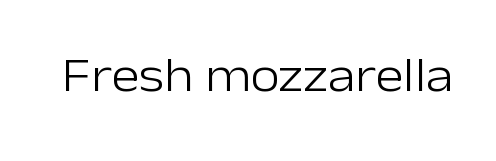
There is no visible air inserted between adjacent glyphs. The face used here is a sans, in the tradition of grotesques and geometrics. The letters advance in unequal steps, a hallmark of proportional type. Clear beneath every line of the passage.
